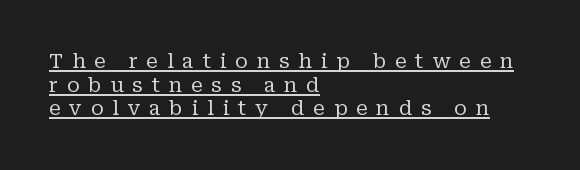
Q: Is the text bold? A: No.
Q: Is the text italic (slanted)? A: No, it is upright.
Q: Is the text underlined? A: Yes.
Q: How is the paragraph aligned? A: Left-aligned.
Q: Is the spacing between letters normal or unusually wide? A: Unusually wide.
